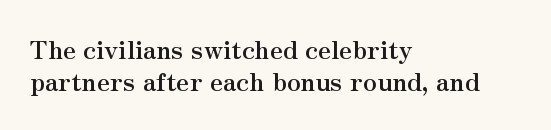
{"italic": "no", "bold": "yes", "underline": "no", "align": "left", "line_spacing": "normal", "line_spacing_ratio": 1.29, "letter_spacing": "normal", "letter_spacing_em": 0.0, "glyph_px": 25}
